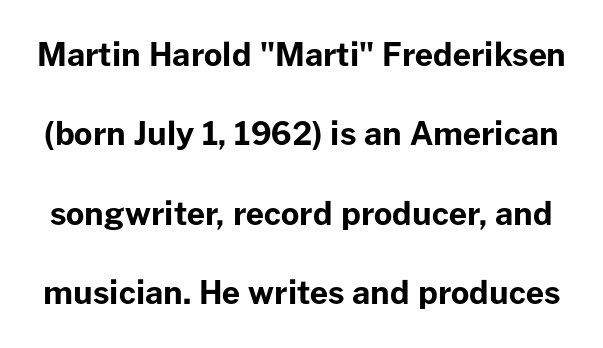
The image shows 32 px bold sans-serif type, upright; set loose line spacing (2.48x), normal letter spacing, not underlined; low stroke contrast and a medium x-height.
